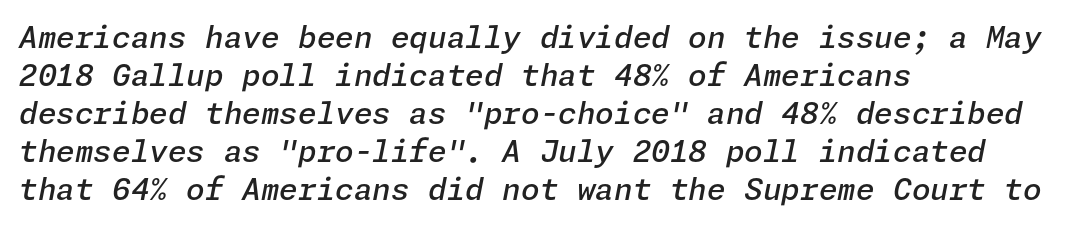
Italic? Definitely — the glyphs are oblique. The area under the type is left untouched. The leading is moderate, giving the passage an even texture. These words are printed semibold, heavier than regular yet not bold. These lines stack with their left ends in a neat column. Short note: letters normally spaced.
